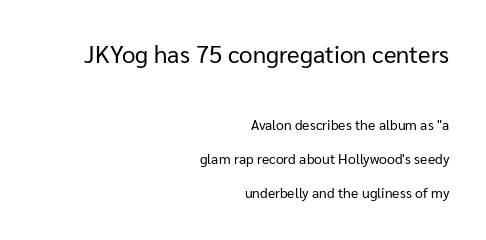
The image shows 24 px text type, upright; set right-aligned, loose line spacing (2.44x), normal letter spacing, not underlined; the first (top) block is 1.71x larger.
